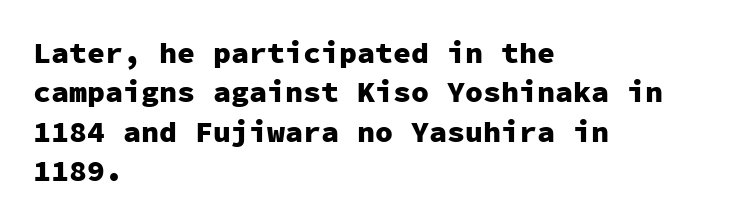
Q: Is the text bold? A: Yes.
Q: Is the text italic (slanted)? A: No, it is upright.
Q: Is the typeface a serif or a sans-serif typeface? A: Sans-serif.
Q: Is the text underlined? A: No.
Q: How is the paragraph aligned? A: Left-aligned.
Q: Is the spacing between letters normal or unusually wide? A: Normal.
Q: Is the spacing between lines tight, normal or loose? A: Normal.
Q: Width (condensed, normal, or wide)? A: Normal.
Q: Stroke contrast? A: Low.
Q: x-height? A: Medium.
Q: Monospaced? A: Yes.
